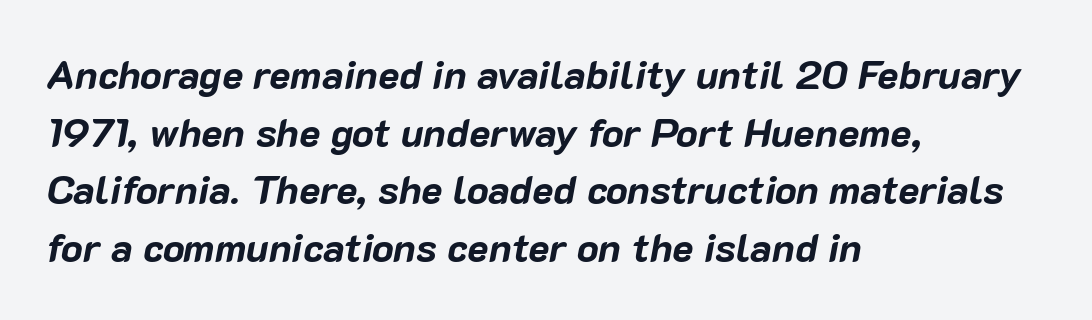
The image shows 40 px bold type, italic (leaning right); set left-aligned, normal line spacing (1.44x), normal letter spacing, not underlined; low stroke contrast and a medium x-height.
